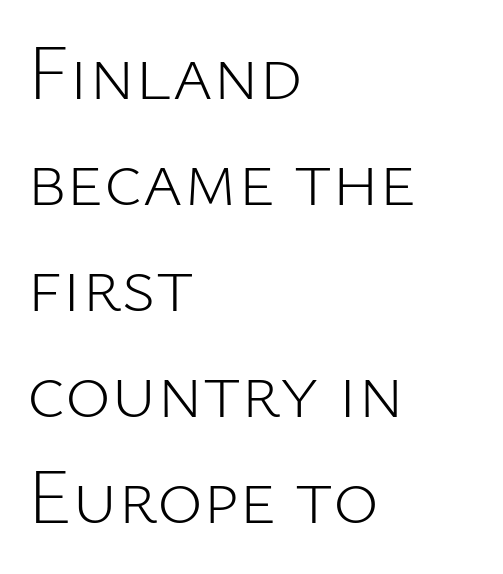
{"serif": "no", "italic": "no", "bold": "no", "weight": "light", "width": "normal", "stroke_contrast": "low", "x_height": "medium", "monospaced": "no", "underline": "no", "align": "left", "line_spacing": "normal", "line_spacing_ratio": 1.36, "letter_spacing": "normal", "letter_spacing_em": 0.0, "glyph_px": 78}
